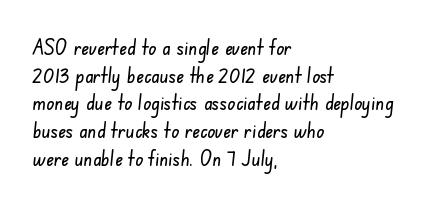
The image shows 21 px text type; set left-aligned, normal line spacing (1.32x), normal letter spacing, not underlined.
